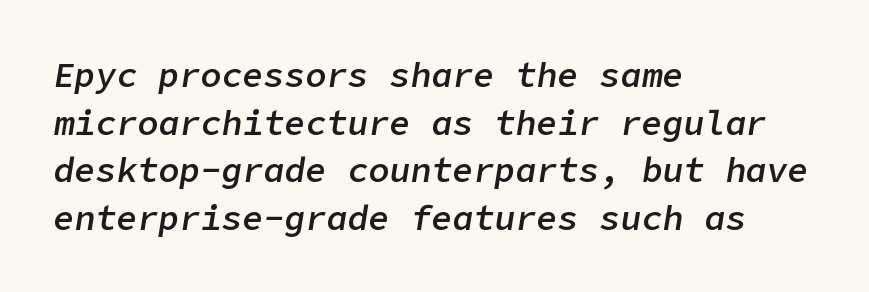
Q: Is the text bold? A: Semi-bold.
Q: Is the text italic (slanted)? A: Yes, it leans right by about 9 degrees.
Q: Is the text underlined? A: No.
Q: How is the paragraph aligned? A: Left-aligned.
Q: Is the spacing between letters normal or unusually wide? A: Normal.
Q: Is the spacing between lines tight, normal or loose? A: Normal.
Q: Width (condensed, normal, or wide)? A: Normal.
Q: Stroke contrast? A: Low.
Q: x-height? A: Medium.
